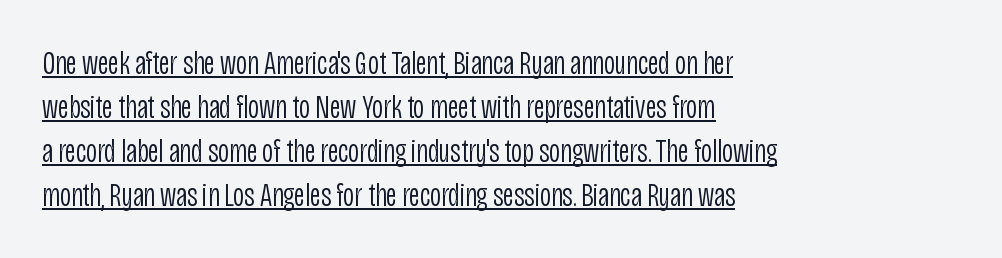
Caption: face not bold, strokes unweighted. This is underlined copy, the kind a proofreader might mark for attention. If you measured baseline to baseline, you'd find a middling distance. These lines stack with their left ends in a neat column.
